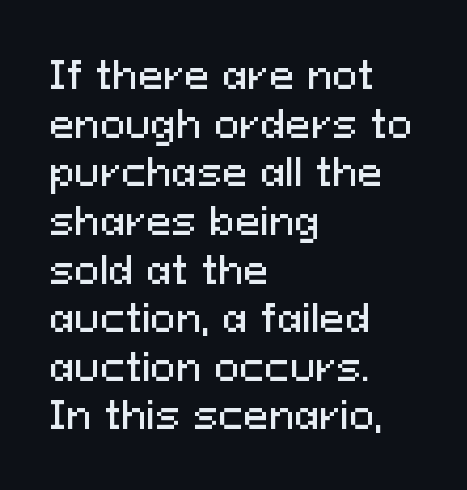
{"serif": "no", "italic": "no", "width": "normal", "stroke_contrast": "medium", "x_height": "medium", "monospaced": "no", "underline": "no", "align": "left", "line_spacing": "normal", "line_spacing_ratio": 1.28, "letter_spacing": "normal", "letter_spacing_em": 0.0, "glyph_px": 38}
